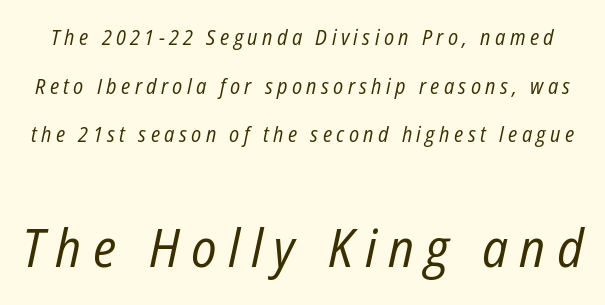
Honestly, the letter spacing is so wide it's the main thing you notice. A typesetter would call this proportional, since set widths differ per character. Is this a heavy cut? Hardly; it is regular or lighter. The space beneath each line is pristine and unruled. Leading: increased.
